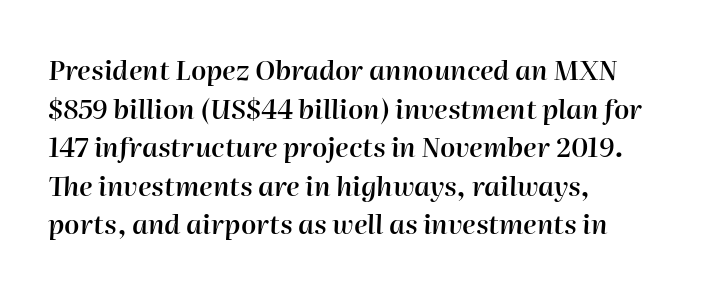
The image shows 27 px text type, italic (leaning right); set left-aligned, normal line spacing (1.43x), normal letter spacing, not underlined.
